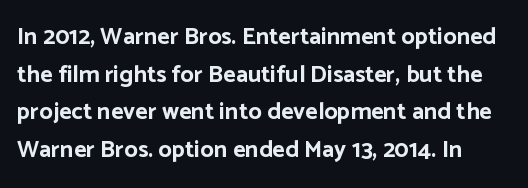
The image shows 24 px bold type, upright; set normal line spacing (1.57x), normal letter spacing, not underlined.
